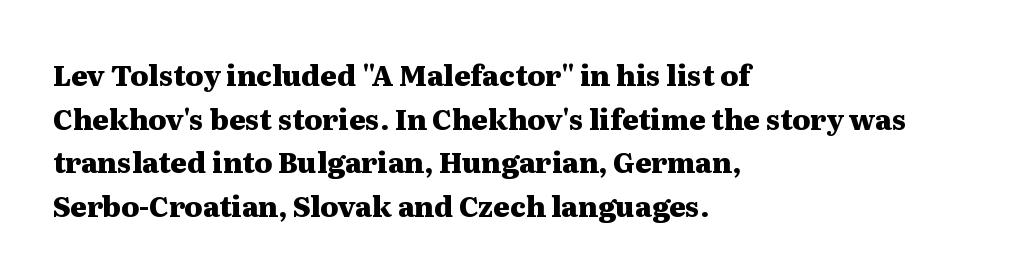
The paragraph shown leans on its left margin. Does the type have serifs? Yes, each stem ends in a small foot. A clean baseline with only descenders dipping below it. Reading down the column, the eye jumps a familiar distance to each next line.
